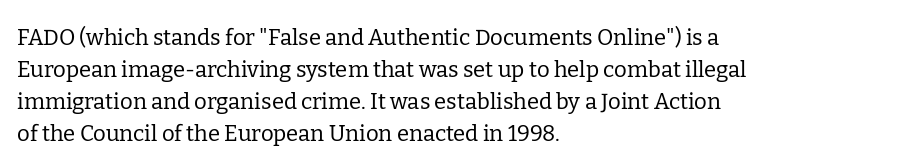
Q: Is the text bold? A: No.
Q: Is the text italic (slanted)? A: No, it is upright.
Q: Is the text underlined? A: No.
Q: How is the paragraph aligned? A: Left-aligned.
Q: Is the spacing between letters normal or unusually wide? A: Normal.
Q: Is the spacing between lines tight, normal or loose? A: Normal.
